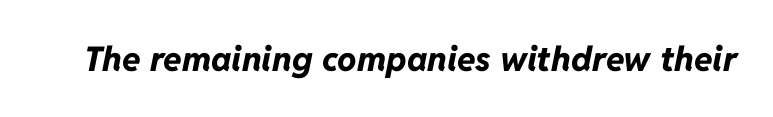
These lines were composed using italics. Think of a printed novel: that variable character pitch is what you see here. Each row of text sits above clean, open space. Bold? Absolutely — the strokes are thick and heavy.
